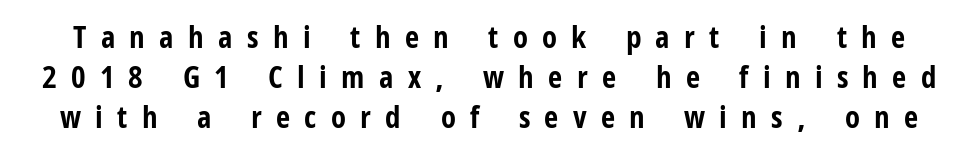
Each letter keeps its own natural width here, so spacing adapts to shape. What's the leading like? Ordinary, nothing unusual. You can tell from the bare stems that sans-serif type was used. The strokes are fattened all the way to bold.
